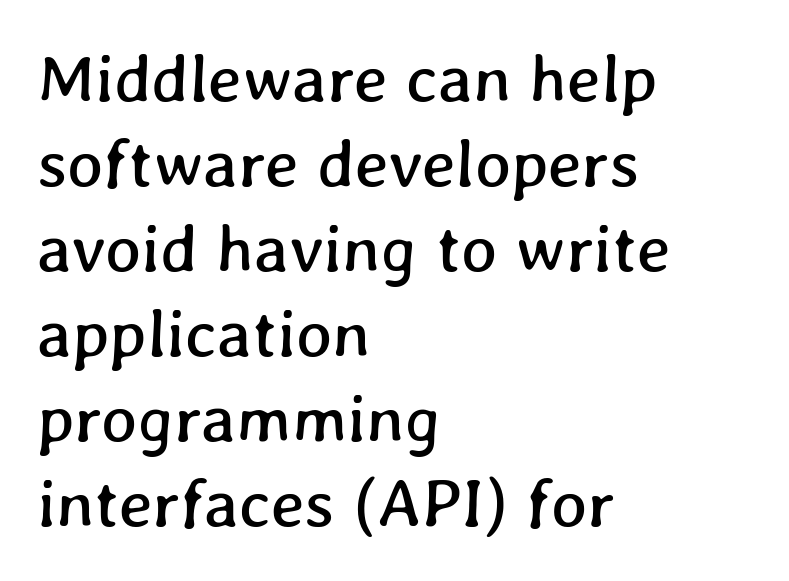
The vertical gap from one line to the next is medium. The passage shown is typed in a proportional face where columns would drift. Compared with a centered layout, this one pins lines to the left instead. The strip under each line holds only bare page.
